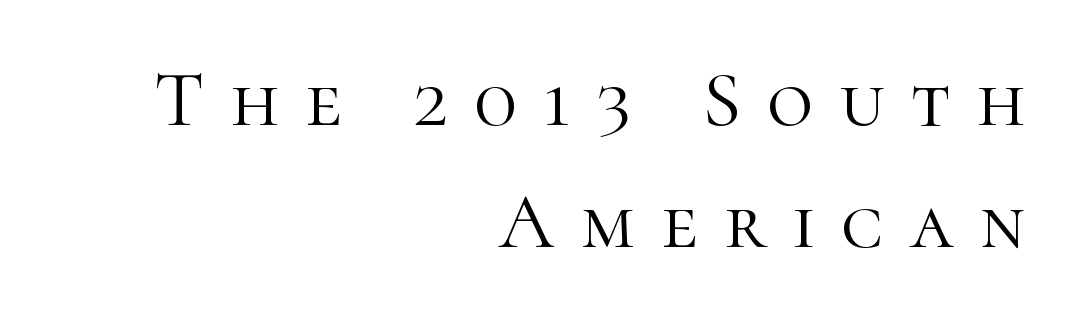
{"serif": "yes", "italic": "no", "bold": "no", "weight": "light", "width": "normal", "stroke_contrast": "high", "x_height": "medium", "monospaced": "no", "underline": "no", "align": "right", "line_spacing": "normal", "line_spacing_ratio": 1.55, "letter_spacing": "wide", "letter_spacing_em": 0.33, "glyph_px": 79}
